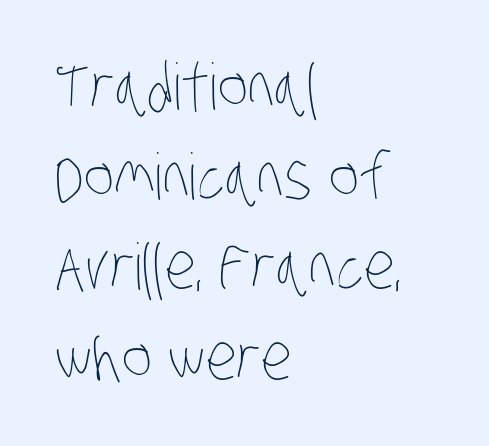
Q: Is the text bold? A: No.
Q: Is the text underlined? A: No.
Q: How is the paragraph aligned? A: Left-aligned.
Q: Is the spacing between letters normal or unusually wide? A: Normal.
Q: Is the spacing between lines tight, normal or loose? A: Normal.
Q: Width (condensed, normal, or wide)? A: Condensed.
Q: Stroke contrast? A: Low.
Q: x-height? A: Large.
Q: Monospaced? A: No.
